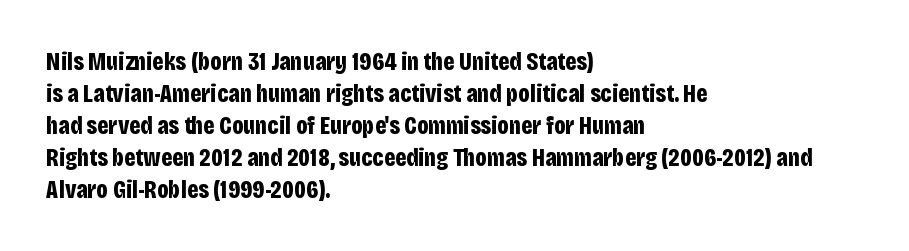
{"italic": "no", "bold": "yes", "underline": "no", "align": "left", "line_spacing": "normal", "line_spacing_ratio": 1.28, "letter_spacing": "normal", "letter_spacing_em": 0.0, "glyph_px": 25}
